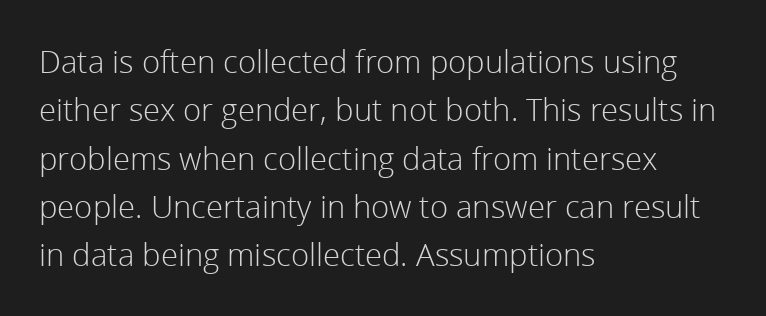
One-word summary of the alignment: left. Every character sits straight up, as roman type does. This sample has the flowing, uneven cadence of proportional lettering. Each stroke keeps to a modest, everyday thickness or less.
